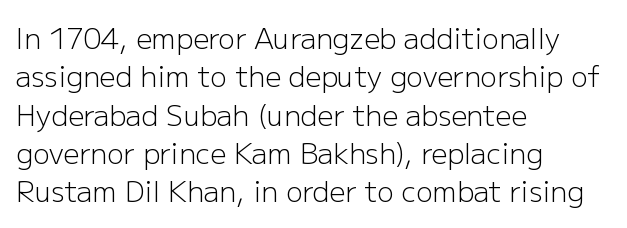
Q: Is the text bold? A: No.
Q: Is the text italic (slanted)? A: No, it is upright.
Q: Is the typeface a serif or a sans-serif typeface? A: Sans-serif.
Q: Is the text underlined? A: No.
Q: How is the paragraph aligned? A: Left-aligned.
Q: Is the spacing between letters normal or unusually wide? A: Normal.
Q: Is the spacing between lines tight, normal or loose? A: Normal.
Q: Width (condensed, normal, or wide)? A: Normal.
Q: Stroke contrast? A: Low.
Q: x-height? A: Medium.
Q: Monospaced? A: No.
